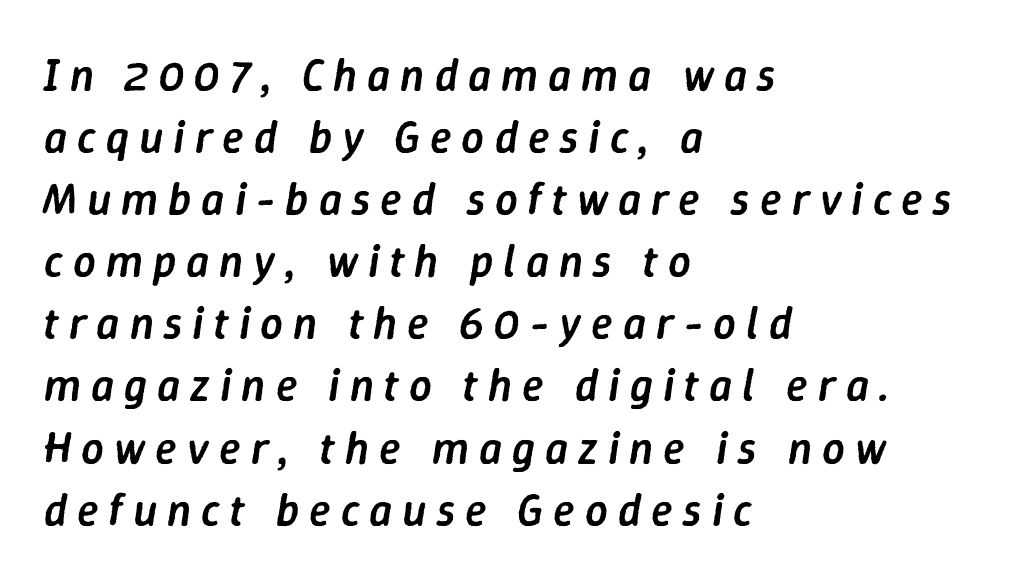
The image shows 45 px semibold type, italic (leaning right); set left-aligned, normal line spacing (1.38x), unusually wide letter spacing (+0.22 em), not underlined; low stroke contrast and a medium x-height.
